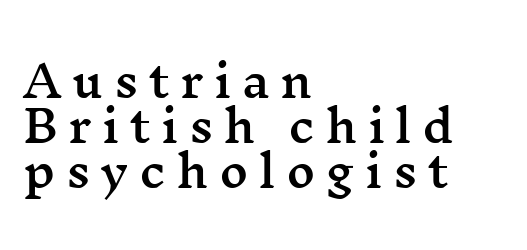
The image shows 44 px wide serif type, upright; set left-aligned, tight line spacing (1.02x), unusually wide letter spacing (+0.24 em), not underlined; medium stroke contrast and a medium x-height.
